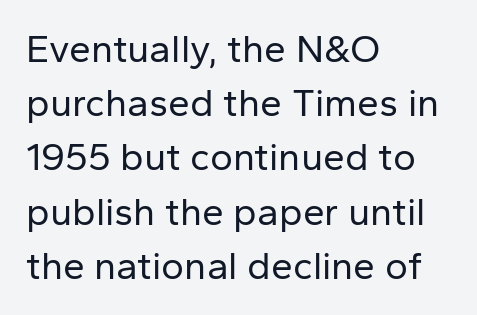
Q: Is the text bold? A: No.
Q: Is the text italic (slanted)? A: No, it is upright.
Q: Is the typeface a serif or a sans-serif typeface? A: Sans-serif.
Q: Is the text underlined? A: No.
Q: How is the paragraph aligned? A: Left-aligned.
Q: Is the spacing between letters normal or unusually wide? A: Normal.
Q: Is the spacing between lines tight, normal or loose? A: Normal.
Q: Width (condensed, normal, or wide)? A: Normal.
Q: Stroke contrast? A: Low.
Q: x-height? A: Medium.
Q: Monospaced? A: No.
